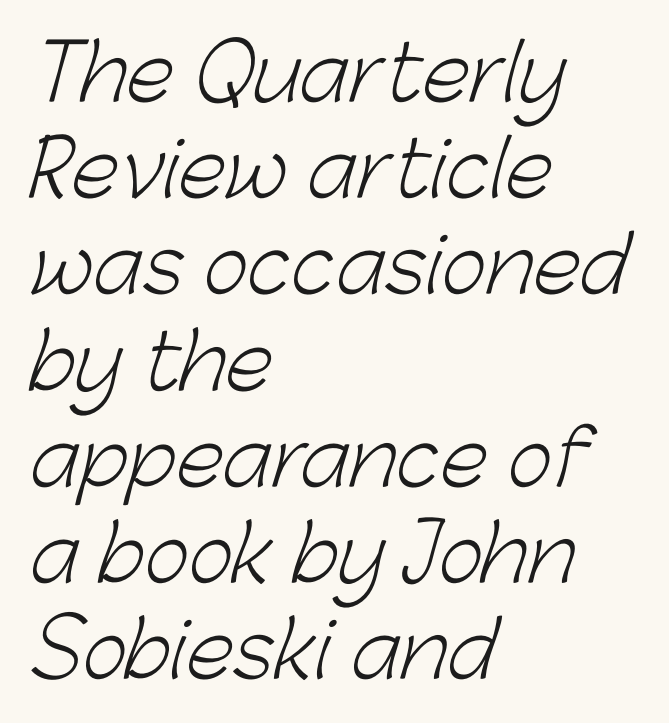
Looks like regular typesetting: each glyph gets only the width it needs. The passage shown has conventional tracking throughout. Typographically, this falls in the sans-serif category. The string is rendered with underlining switched off. Weight: regular or lighter.
